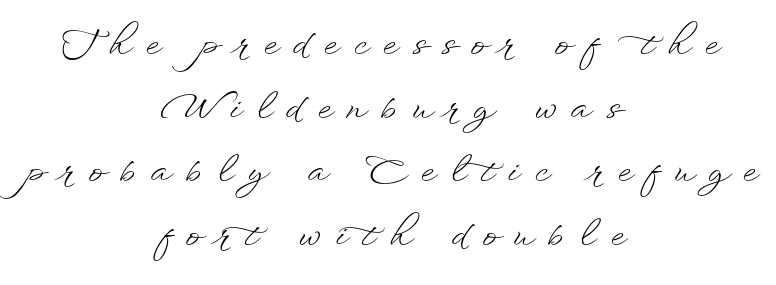
The image shows 35 px light, wide type; set centered, line spacing 1.82x, unusually wide letter spacing (+0.42 em), not underlined; low stroke contrast and a small x-height.
